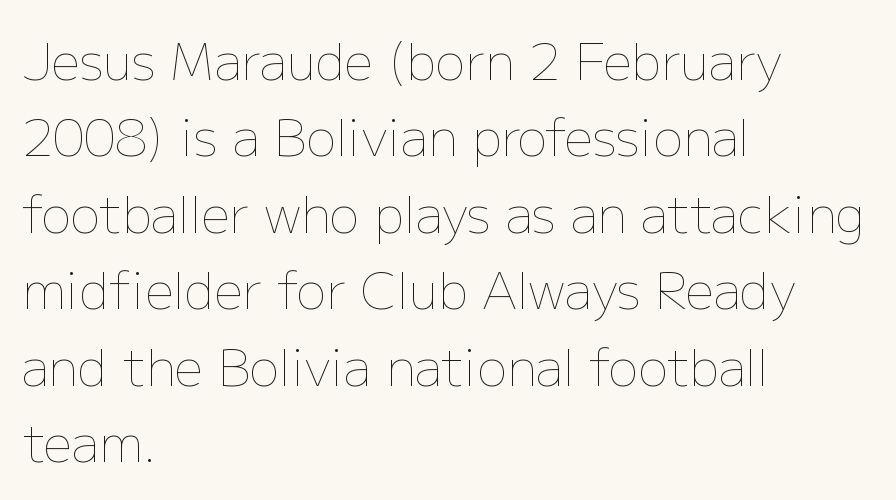
Think standard paragraph weight, or any step lighter than that. This sample uses plain, unmodified letter spacing. The passage shown is typed in a proportional face where columns would drift. Each new line begins a customary step beneath the previous one. The paragraph shown leans on its left margin.
